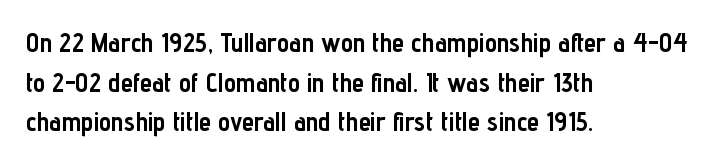
{"italic": "no", "bold": "yes", "underline": "no", "align": "left", "line_spacing": "normal", "line_spacing_ratio": 1.47, "letter_spacing": "normal", "letter_spacing_em": 0.0, "glyph_px": 27}
